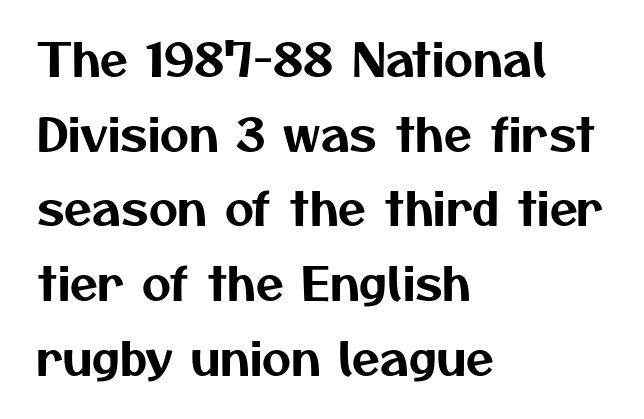
The image shows 45 px sans-serif type; set left-aligned, normal line spacing (1.66x), normal letter spacing, not underlined; medium stroke contrast and a medium x-height.
